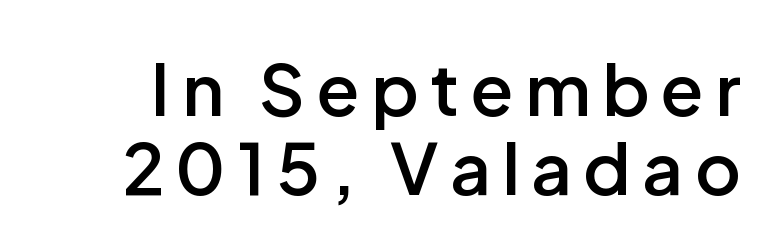
{"serif": "no", "italic": "no", "bold": "semi", "weight": "semibold", "width": "normal", "stroke_contrast": "low", "x_height": "medium", "monospaced": "no", "underline": "no", "line_spacing": "tight", "line_spacing_ratio": 1.11, "glyph_px": 71}
